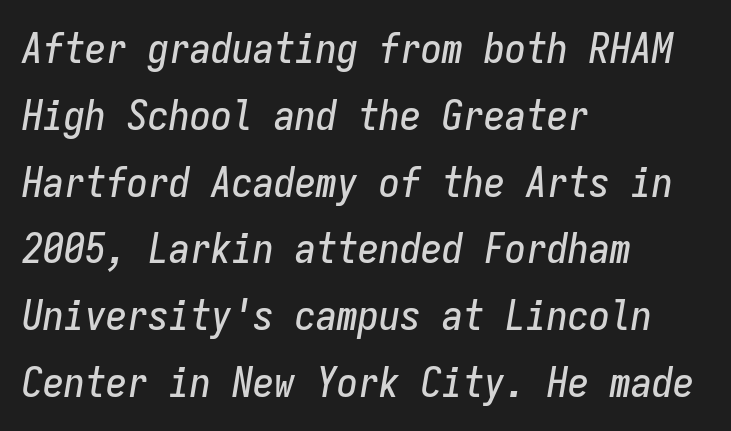
Fixed-width glyphs throughout — classic coding-font behaviour. The lines sit at an ordinary, default distance from one another. Underlining? Definitely not there. Posture: slanted. These lines stack with their left ends in a neat column. What stands out about the letter spacing? Nothing — it is the standard amount.
